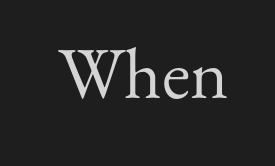
{"serif": "yes", "italic": "no", "bold": "no", "weight": "regular", "width": "normal", "stroke_contrast": "medium", "x_height": "small", "monospaced": "no", "underline": "no", "letter_spacing": "normal", "letter_spacing_em": 0.0, "glyph_px": 73}
